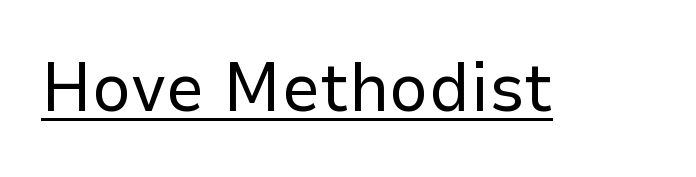
Short note: letters normally spaced. Nope, no serifs anywhere on these letters. These glyphs show unthickened strokes, regular width or finer. Each line of the rendering has a horizontal stroke beneath the glyphs. The letters advance in unequal steps, a hallmark of proportional type. Does the lettering tilt? It doesn't — this is upright.
